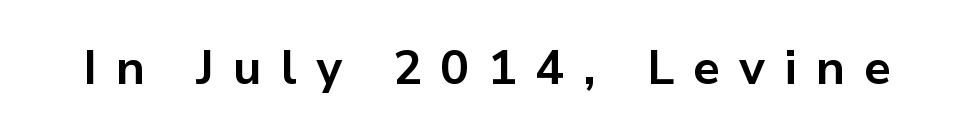
The image shows 48 px bold sans-serif type, upright; set unusually wide letter spacing (+0.39 em), not underlined; low stroke contrast and a medium x-height.
